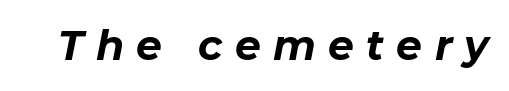
The image shows 41 px bold type, italic (leaning right); set unusually wide letter spacing (+0.3 em), not underlined; low stroke contrast and a medium x-height.
